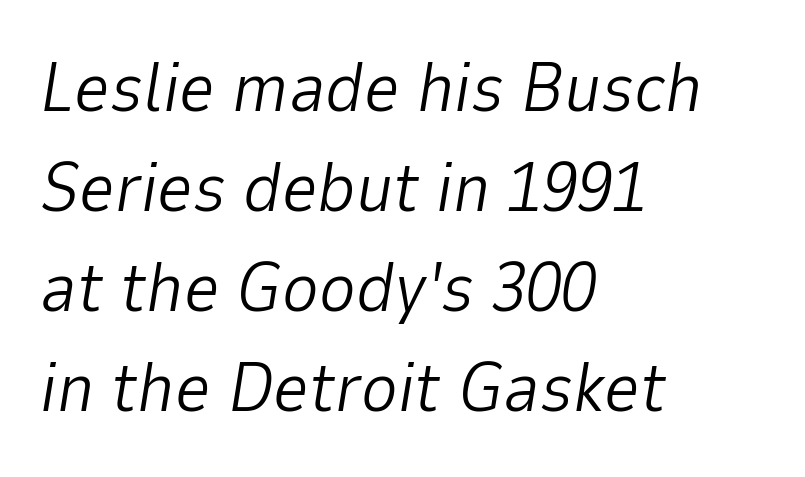
Q: Is the text bold? A: No.
Q: Is the text italic (slanted)? A: Yes, it leans right by about 9 degrees.
Q: Is the text underlined? A: No.
Q: How is the paragraph aligned? A: Left-aligned.
Q: Is the spacing between letters normal or unusually wide? A: Normal.
Q: Is the spacing between lines tight, normal or loose? A: Normal.
Q: Width (condensed, normal, or wide)? A: Normal.
Q: Stroke contrast? A: Low.
Q: x-height? A: Medium.
Q: Monospaced? A: No.
